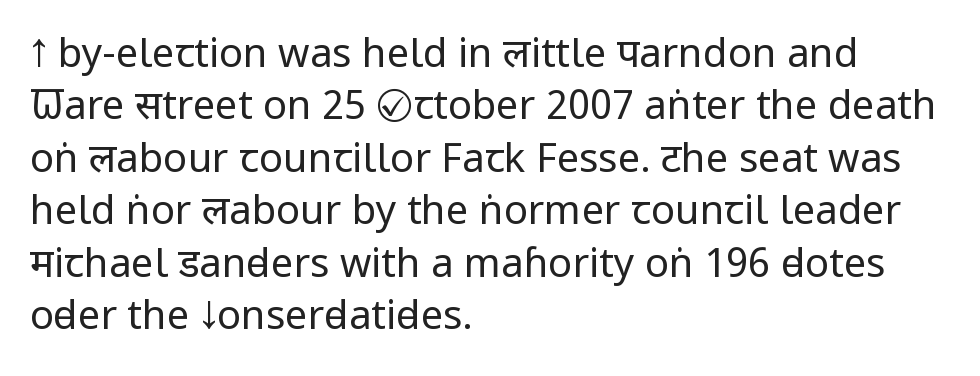
The lines are quadded left. This is not heavy type; no bold has been used. No word sits above an underline. Think of a printed novel: that variable character pitch is what you see here.
